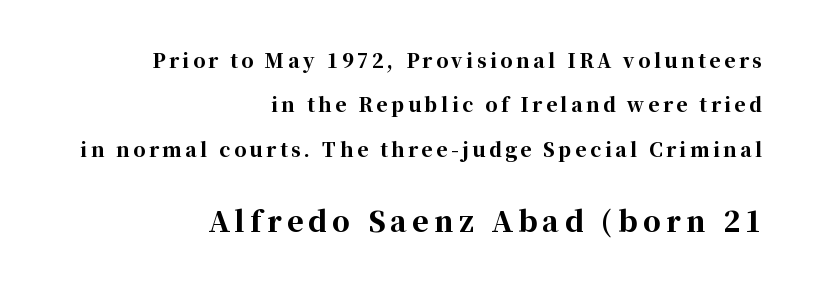
In terms of weight, the rendering is a true, heavy bold. Check the space under the baseline: it is left empty. The face used here is seriffed, in the tradition of book romans. Larger block? The one below; the one above is distinctly smaller. Posture: upright roman.
